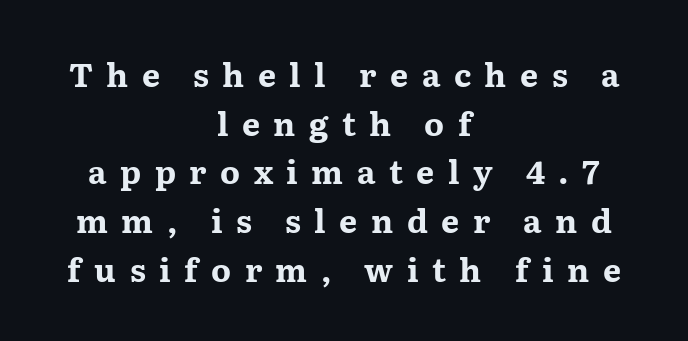
Q: Is the text bold? A: Yes.
Q: Is the text italic (slanted)? A: No, it is upright.
Q: Is the typeface a serif or a sans-serif typeface? A: Serif.
Q: Is the text underlined? A: No.
Q: How is the paragraph aligned? A: Centered.
Q: Is the spacing between letters normal or unusually wide? A: Unusually wide.
Q: Is the spacing between lines tight, normal or loose? A: Normal.
Q: Width (condensed, normal, or wide)? A: Wide.
Q: Stroke contrast? A: Medium.
Q: x-height? A: Medium.
Q: Monospaced? A: No.
